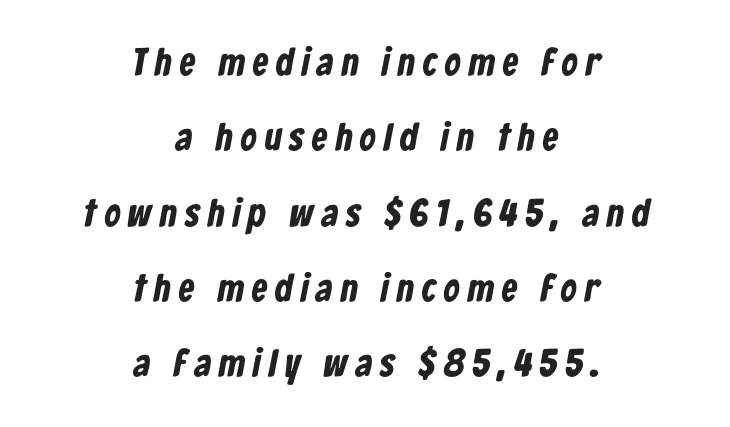
{"serif": "no", "bold": "yes", "weight": "bold", "width": "condensed", "stroke_contrast": "low", "x_height": "medium", "monospaced": "no", "underline": "no", "align": "center", "line_spacing": "loose", "line_spacing_ratio": 1.93, "letter_spacing": "wide", "letter_spacing_em": 0.21, "glyph_px": 39}
